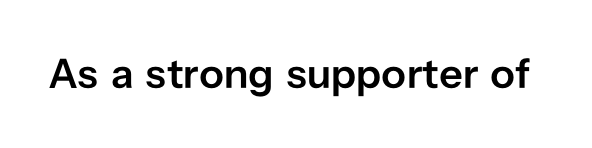
The typesetting leans somewhat heavy: a semibold. How are the letters spaced? Ordinarily, with no added tracking. These lines are rendered in a variable-pitch font. The gap between lines stays unmarked. Does the type have serifs? No, each stem ends abruptly.
